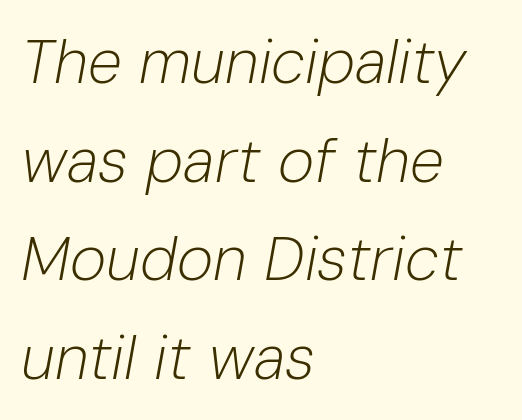
Q: Is the text bold? A: No.
Q: Is the text italic (slanted)? A: Yes, it leans right by about 10 degrees.
Q: Is the text underlined? A: No.
Q: How is the paragraph aligned? A: Left-aligned.
Q: Is the spacing between letters normal or unusually wide? A: Normal.
Q: Is the spacing between lines tight, normal or loose? A: Normal.
Q: Width (condensed, normal, or wide)? A: Normal.
Q: Stroke contrast? A: Low.
Q: x-height? A: Medium.
Q: Monospaced? A: No.
